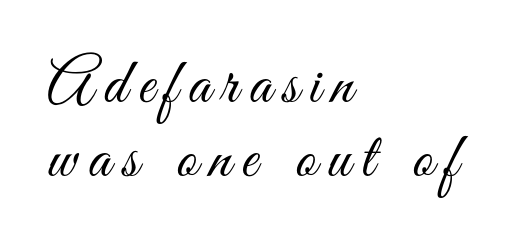
Q: Is the text bold? A: No.
Q: Is the text italic (slanted)? A: Yes.
Q: Is the typeface a serif or a sans-serif typeface? A: Sans-serif.
Q: Is the text underlined? A: No.
Q: How is the paragraph aligned? A: Left-aligned.
Q: Width (condensed, normal, or wide)? A: Condensed.
Q: Stroke contrast? A: Medium.
Q: x-height? A: Small.
Q: Monospaced? A: No.
